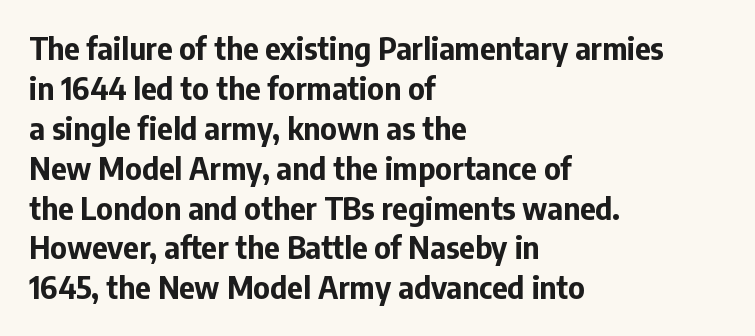
Is there much room between lines? A standard amount, neither cramped nor airy. Tall strokes in this sample are plumb rather than angled. Here the glyphs are tracked normally, forming tight word shapes. Plenty of ink on the page — the face is bold.
